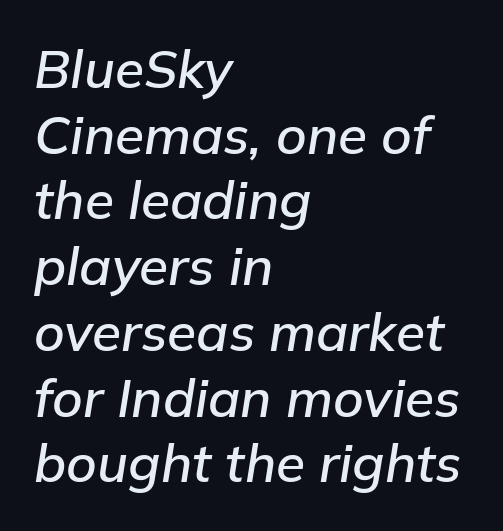
{"italic": "yes", "lean": "right", "slant_degrees": 9, "width": "normal", "stroke_contrast": "low", "x_height": "medium", "monospaced": "no", "underline": "no", "align": "left", "line_spacing_ratio": 1.24, "letter_spacing": "normal", "letter_spacing_em": 0.0, "glyph_px": 53}
